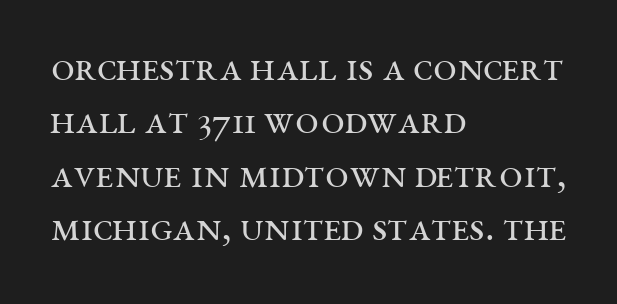
Nope, not italic — everything's standing straight. Letters rest on an invisible, unmarked baseline. Compared with a centered layout, this one pins lines to the left instead. The text was rendered using a seriffed face with decorative stroke endings.
